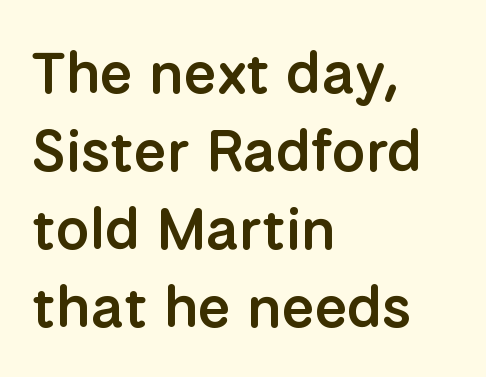
Q: Is the text bold? A: Semi-bold.
Q: Is the text italic (slanted)? A: No, it is upright.
Q: Is the typeface a serif or a sans-serif typeface? A: Sans-serif.
Q: Is the text underlined? A: No.
Q: How is the paragraph aligned? A: Left-aligned.
Q: Is the spacing between letters normal or unusually wide? A: Normal.
Q: Is the spacing between lines tight, normal or loose? A: Normal.
Q: Width (condensed, normal, or wide)? A: Normal.
Q: Stroke contrast? A: Low.
Q: x-height? A: Medium.
Q: Monospaced? A: No.
